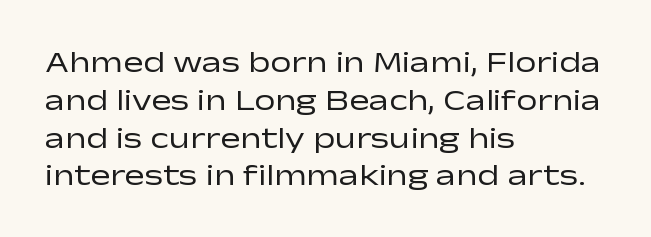
Ordinary non-slanted type is in use. Quick note: underline off. A typesetter would call this proportional, since set widths differ per character. Nope, no serifs anywhere on these letters. No chunkiness to these letters — they're not bold. Letter spacing: default.
